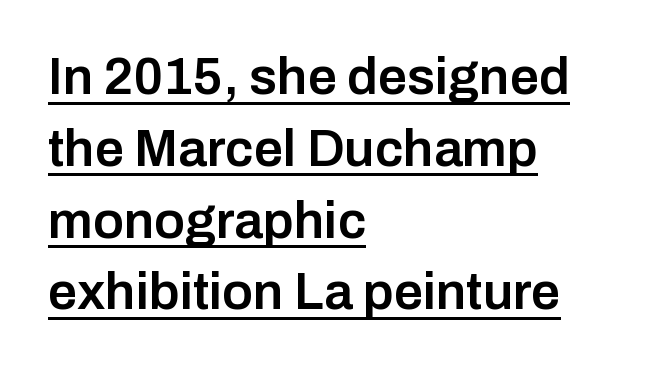
It's the straight-up-and-down kind of type. Does a line run under the words? Yes, clearly. A fair bit of extra ink — the face is semibold, not bold. Compared with typical body copy, the letter spacing here is the same. Regular leading. The typesetter chose a ragged-right arrangement here.
